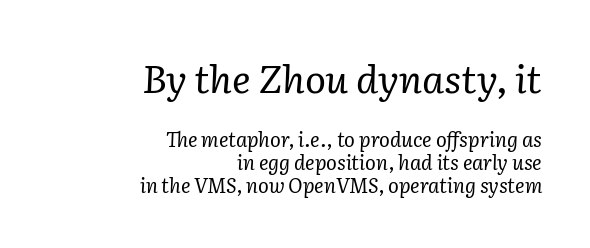
{"serif": "yes", "italic": "yes", "lean": "right", "slant_degrees": 2, "bold": "no", "weight": "regular", "width": "normal", "stroke_contrast": "low", "x_height": "medium", "monospaced": "no", "underline": "no", "align": "right", "line_spacing": "tight", "line_spacing_ratio": 1.15, "letter_spacing": "normal", "letter_spacing_em": 0.0, "larger_block": "first", "size_ratio": 1.95, "glyph_px": 39}
